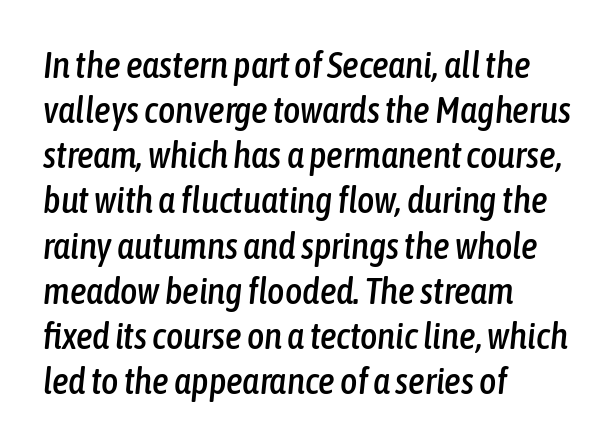
{"italic": "yes", "lean": "right", "slant_degrees": 6, "width": "condensed", "stroke_contrast": "low", "x_height": "medium", "monospaced": "no", "underline": "no", "align": "left", "line_spacing_ratio": 1.22, "letter_spacing": "normal", "letter_spacing_em": 0.0, "glyph_px": 37}
